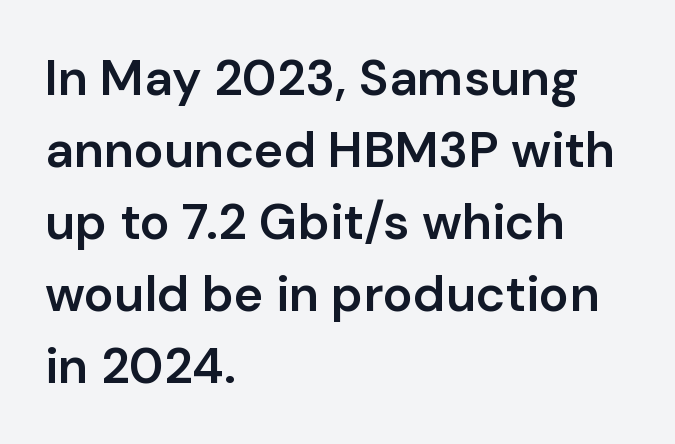
{"serif": "no", "italic": "no", "bold": "semi", "weight": "semibold", "width": "normal", "stroke_contrast": "low", "x_height": "medium", "monospaced": "no", "underline": "no", "align": "left", "line_spacing": "normal", "line_spacing_ratio": 1.44, "letter_spacing": "normal", "letter_spacing_em": 0.0, "glyph_px": 50}
